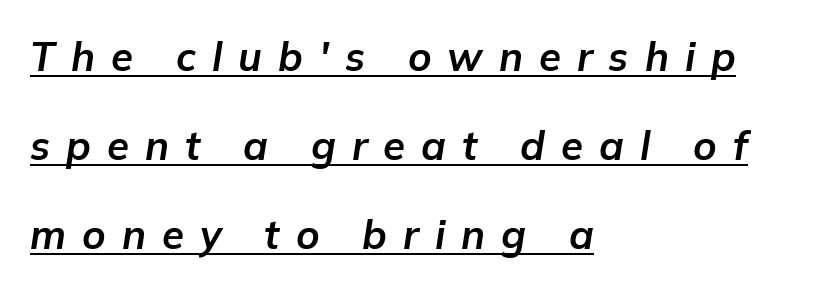
The letters advance in unequal steps, a hallmark of proportional type. This is oblique type, the kind used for emphasis or titles. Does extra space separate the letters? Yes, quite a lot of it. Does the weight exceed regular? Yes, all the way to bold. Looks like someone drew a line under every word here. If you measured baseline to baseline, you'd find a long distance.
